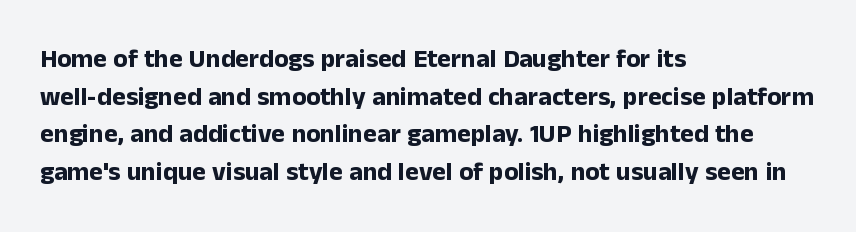
The image shows 26 px bold type, upright; set left-aligned, normal line spacing (1.45x), normal letter spacing, not underlined.
